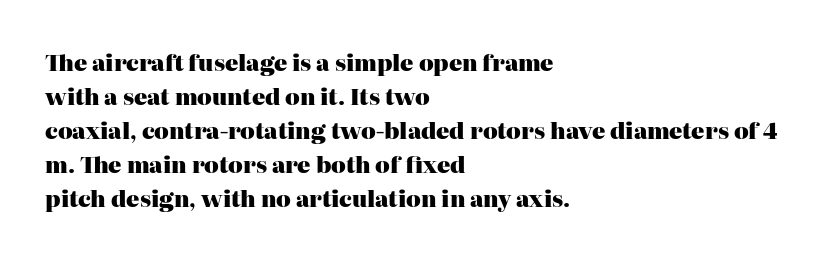
The image shows 22 px bold type, upright; set left-aligned, normal line spacing (1.54x), normal letter spacing, not underlined.
